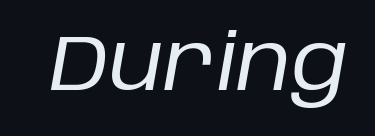
{"italic": "yes", "lean": "right", "slant_degrees": 10, "bold": "no", "weight": "regular", "width": "normal", "stroke_contrast": "low", "x_height": "large", "monospaced": "no", "underline": "no", "letter_spacing": "normal", "letter_spacing_em": 0.0, "glyph_px": 78}
